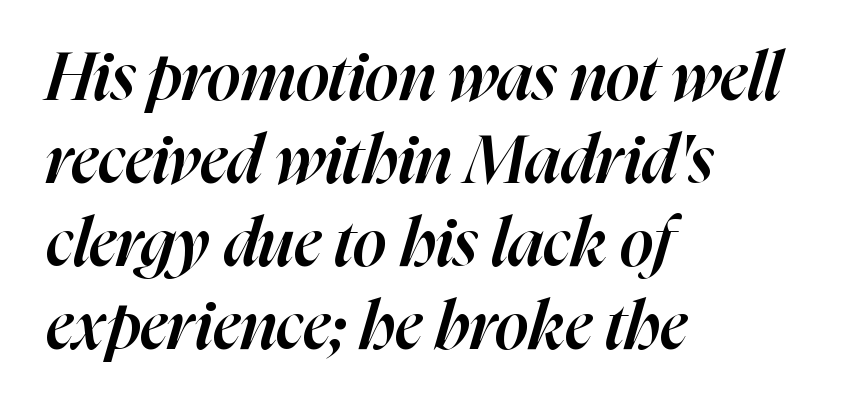
{"italic": "yes", "lean": "right", "slant_degrees": 16, "bold": "semi", "weight": "semibold", "width": "normal", "stroke_contrast": "high", "x_height": "medium", "monospaced": "no", "underline": "no", "align": "left", "line_spacing_ratio": 1.24, "letter_spacing": "normal", "letter_spacing_em": 0.0, "glyph_px": 67}
